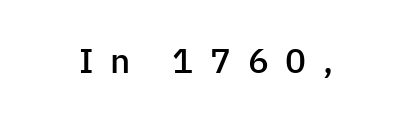
Every character sits straight up, as roman type does. Short note: letters widely spaced. Descender tails drop into unmarked territory. To sum up the face: it is a sans, with no serifs.
